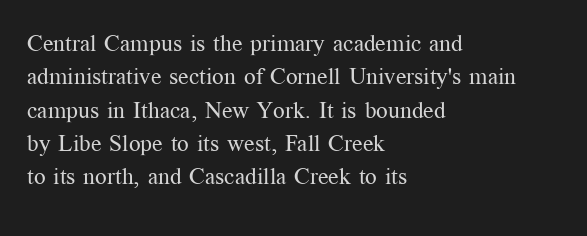
The image shows 23 px text type, upright; set left-aligned, normal line spacing (1.45x), normal letter spacing, not underlined.
